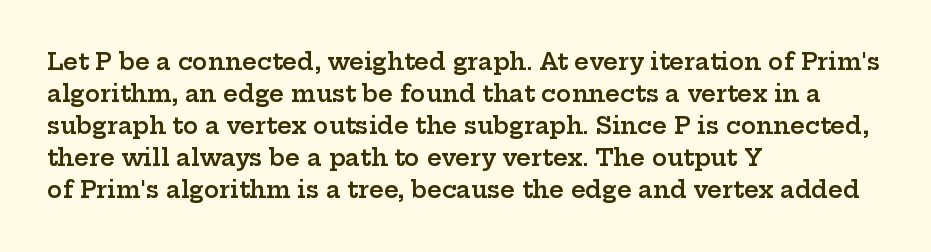
The image shows 23 px text type, upright; set left-aligned, normal line spacing (1.39x), normal letter spacing, not underlined.
